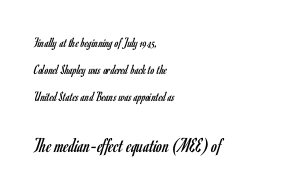
Rows of type keep a wide berth in the vertical direction. Visually the block forms a straight wall on the left and a jagged coastline on the right. Of the two passages, the one underneath uses the larger point size. The passage shown is not underscored anywhere. Each word holds together tightly as a unit, with standard inter-letter gaps. Letters have the restrained weight of plain body copy at most.
